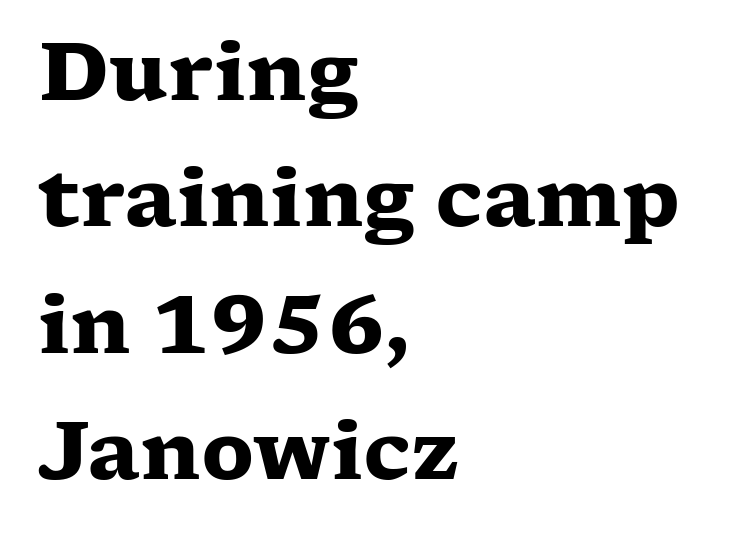
Q: Is the text bold? A: Yes.
Q: Is the text italic (slanted)? A: No, it is upright.
Q: Is the typeface a serif or a sans-serif typeface? A: Serif.
Q: Is the text underlined? A: No.
Q: How is the paragraph aligned? A: Left-aligned.
Q: Is the spacing between letters normal or unusually wide? A: Normal.
Q: Is the spacing between lines tight, normal or loose? A: Normal.
Q: Width (condensed, normal, or wide)? A: Wide.
Q: Stroke contrast? A: Low.
Q: x-height? A: Medium.
Q: Monospaced? A: No.
